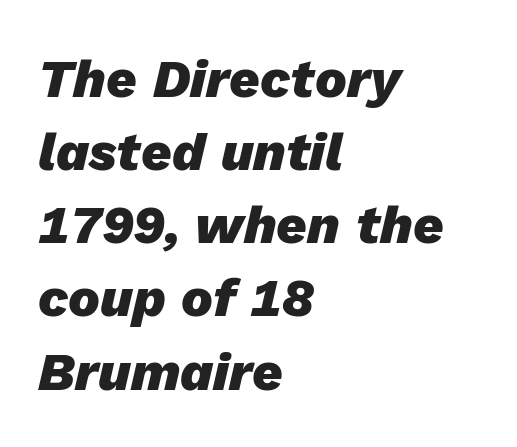
Style check: oblique. Nobody drew a line under any word here. This block has exactly the height ordinary leading produces. These lines are set flush left with a ragged right edge. The letters advance in unequal steps, a hallmark of proportional type.
